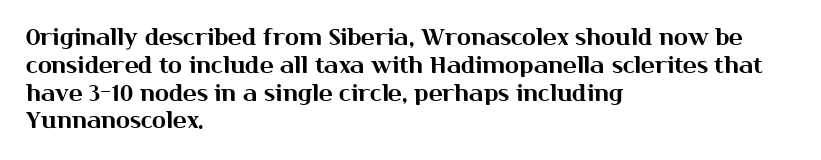
Here the glyphs are tracked normally, forming tight word shapes. The specimen omits any rule beneath the text block's lines. Vertical strokes here are truly vertical. The lines in this sample share a left origin and differ only in where they stop.
